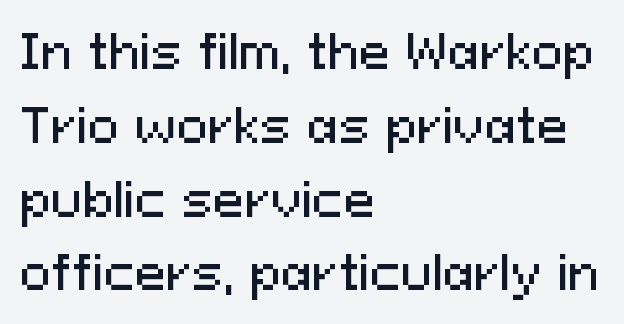
{"serif": "no", "italic": "no", "width": "normal", "stroke_contrast": "medium", "x_height": "medium", "monospaced": "no", "underline": "no", "align": "left", "line_spacing": "normal", "line_spacing_ratio": 1.57, "letter_spacing": "normal", "letter_spacing_em": 0.0, "glyph_px": 47}
